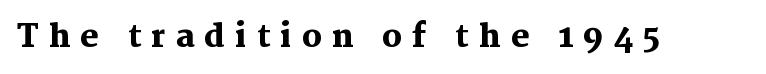
Q: Is the text bold? A: Yes.
Q: Is the text italic (slanted)? A: No, it is upright.
Q: Is the typeface a serif or a sans-serif typeface? A: Serif.
Q: Is the text underlined? A: No.
Q: Is the spacing between letters normal or unusually wide? A: Unusually wide.
Q: Width (condensed, normal, or wide)? A: Normal.
Q: Stroke contrast? A: Medium.
Q: x-height? A: Medium.
Q: Monospaced? A: No.
